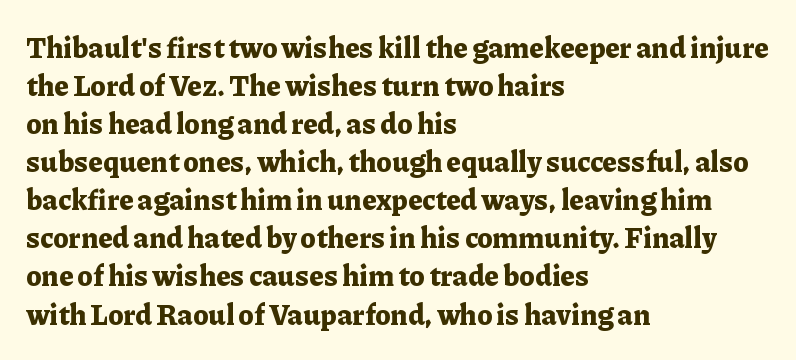
Does the copy run flush right? No — it runs flush left. Quick note: underline off. Ordinary non-slanted type is in use. Varying glyph widths throughout — classic text-font behaviour.
